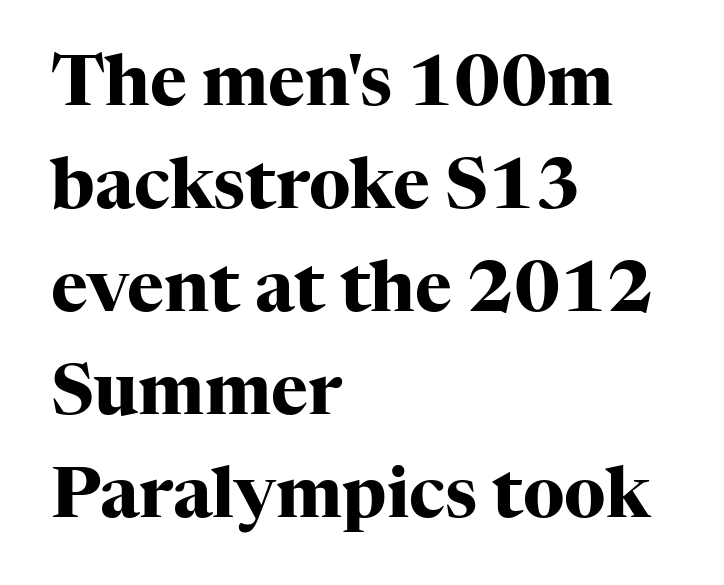
The image shows 70 px heavy serif type, upright; set left-aligned, normal line spacing (1.47x), normal letter spacing, not underlined; high stroke contrast and a medium x-height.
